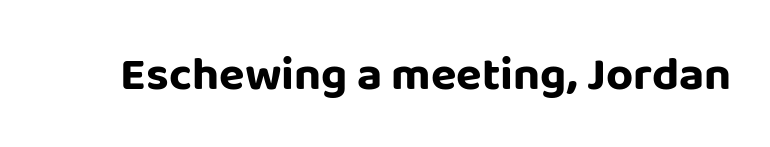
Q: Is the text bold? A: Yes.
Q: Is the text italic (slanted)? A: No, it is upright.
Q: Is the typeface a serif or a sans-serif typeface? A: Sans-serif.
Q: Is the text underlined? A: No.
Q: Is the spacing between letters normal or unusually wide? A: Normal.
Q: Width (condensed, normal, or wide)? A: Normal.
Q: Stroke contrast? A: Low.
Q: x-height? A: Large.
Q: Monospaced? A: No.
